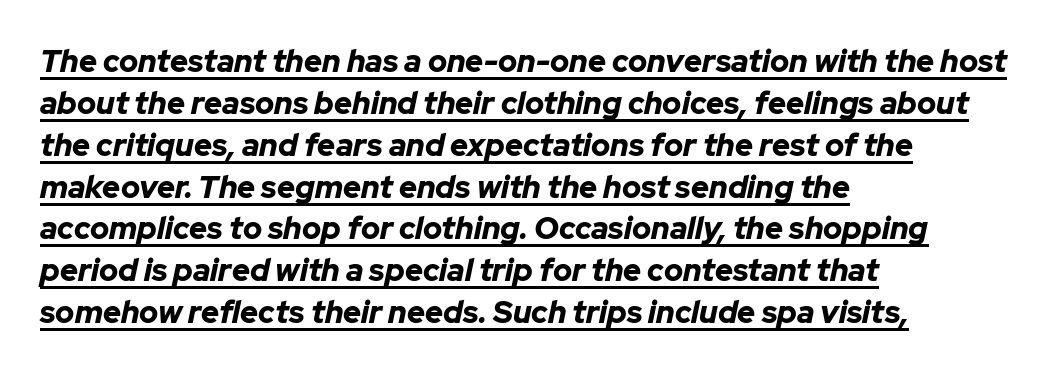
Students, observe: this is what conventionally led text looks like. Do the characters align in a grid? No, the font is proportional. Pretty heavy lettering here — definitely bold. This sample is left-justified, so line endings fall wherever the words run out.
